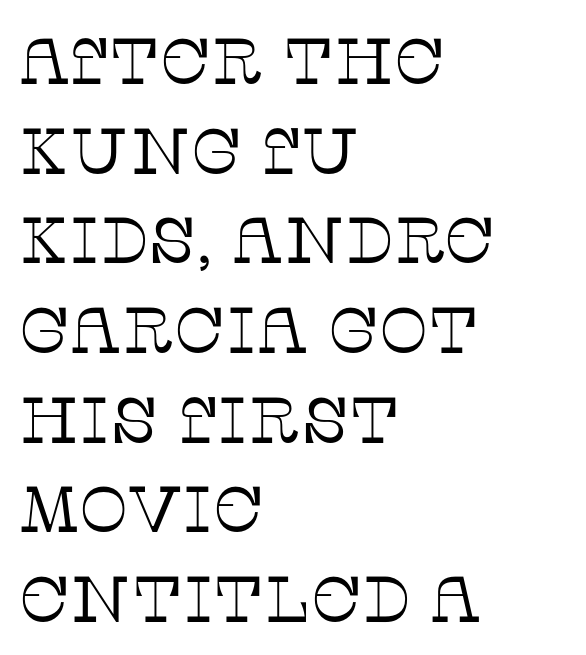
Is this a fixed-width face? No — the glyphs have proportional, varying widths. The baseline area is clear. These lines are set flush left with a ragged right edge. Is this a heavy cut? Hardly; it is regular or lighter. A typesetter would call this leading conventional body-copy spacing. Between one letter and the next there's only the usual sliver of space.
